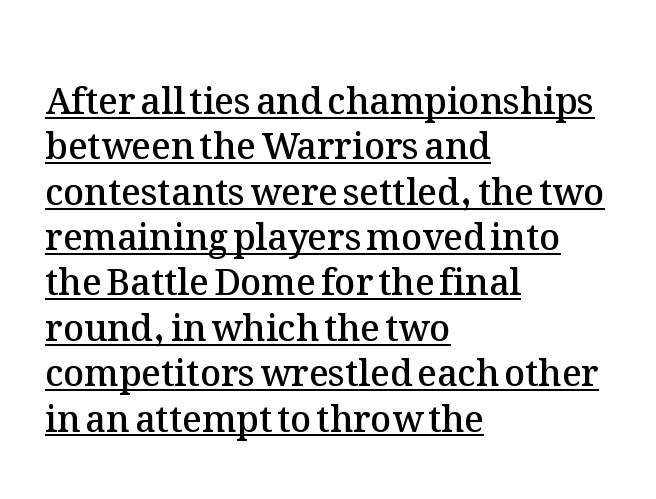
{"italic": "no", "bold": "semi", "weight": "semibold", "width": "normal", "stroke_contrast": "medium", "x_height": "medium", "monospaced": "no", "underline": "yes", "align": "left", "line_spacing": "normal", "line_spacing_ratio": 1.26, "letter_spacing": "normal", "letter_spacing_em": 0.0, "glyph_px": 36}
